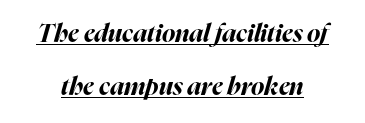
Q: Is the text bold? A: Yes.
Q: Is the text italic (slanted)? A: Yes, it leans right by about 16 degrees.
Q: Is the text underlined? A: Yes.
Q: Is the spacing between letters normal or unusually wide? A: Normal.
Q: Is the spacing between lines tight, normal or loose? A: Loose.
